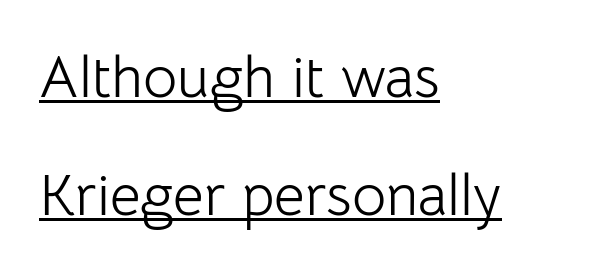
The image shows 59 px light sans-serif type, upright; set left-aligned, loose line spacing (2.0x), normal letter spacing, underlined; low stroke contrast and a medium x-height.
